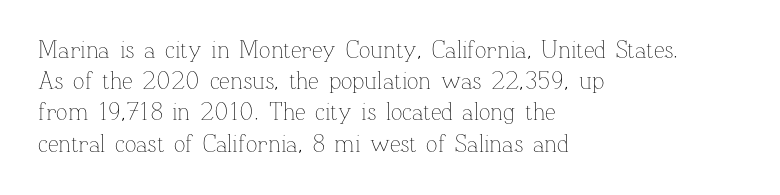
The image shows 24 px text type, upright; set left-aligned, normal line spacing (1.3x), normal letter spacing, not underlined.
